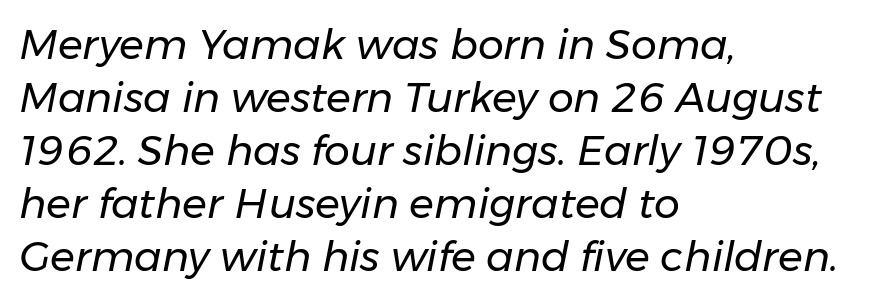
The image shows 41 px regular-weight type, italic (leaning right); set left-aligned, normal line spacing (1.29x), normal letter spacing, not underlined; low stroke contrast and a medium x-height.
